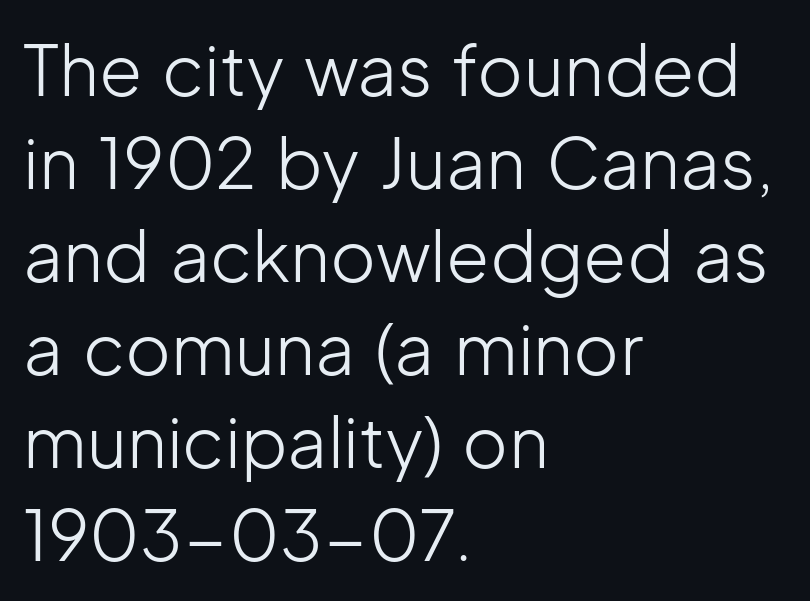
Q: Is the text bold? A: No.
Q: Is the text italic (slanted)? A: No, it is upright.
Q: Is the typeface a serif or a sans-serif typeface? A: Sans-serif.
Q: Is the text underlined? A: No.
Q: How is the paragraph aligned? A: Left-aligned.
Q: Is the spacing between letters normal or unusually wide? A: Normal.
Q: Is the spacing between lines tight, normal or loose? A: Normal.
Q: Width (condensed, normal, or wide)? A: Normal.
Q: Stroke contrast? A: Low.
Q: x-height? A: Medium.
Q: Monospaced? A: No.
